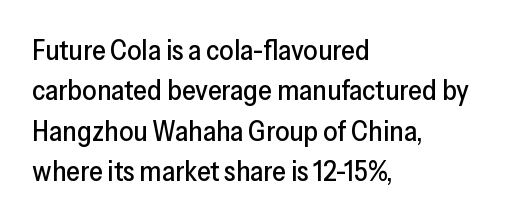
The image shows 28 px sans-serif type, upright; set left-aligned, normal line spacing (1.44x), normal letter spacing, not underlined; low stroke contrast and a medium x-height.
